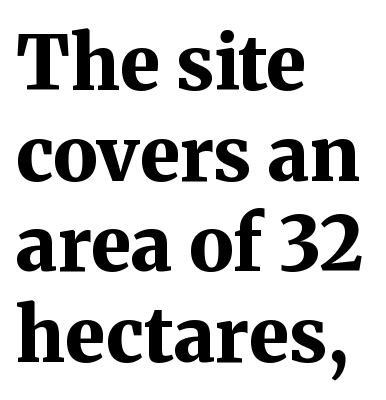
The image shows 75 px bold serif type, upright; set left-aligned, line spacing 1.21x, normal letter spacing, not underlined; medium stroke contrast and a medium x-height.
